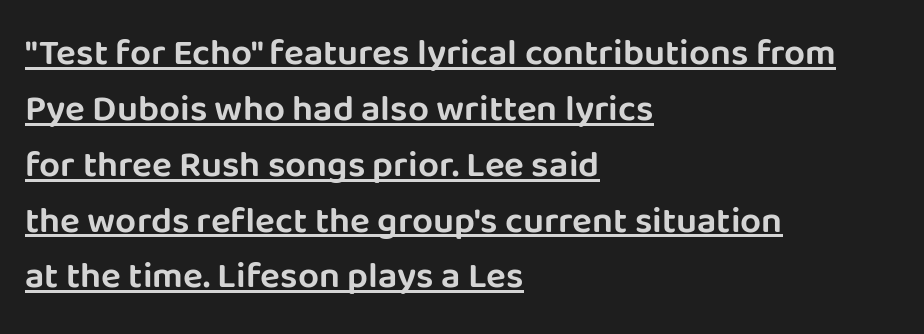
The image shows 37 px sans-serif type, upright; set left-aligned, normal line spacing (1.51x), normal letter spacing, underlined; low stroke contrast and a large x-height.
